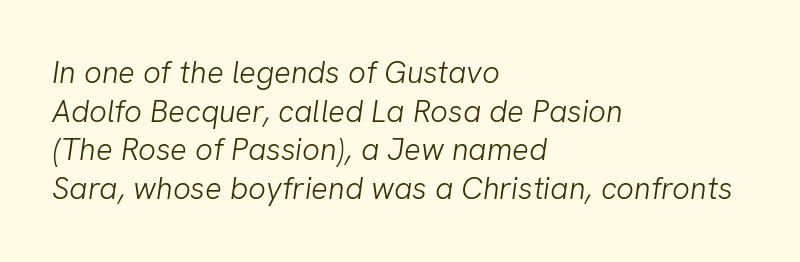
The image shows 31 px light sans-serif type; set left-aligned, normal line spacing (1.25x), normal letter spacing, not underlined; low stroke contrast and a medium x-height.
